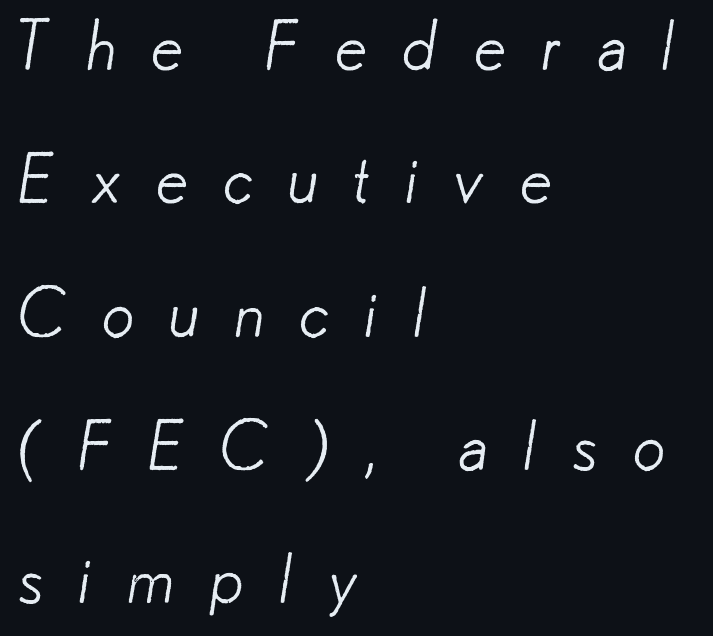
{"serif": "no", "bold": "no", "weight": "light", "width": "normal", "stroke_contrast": "low", "x_height": "small", "monospaced": "no", "underline": "no", "align": "left", "line_spacing": "loose", "line_spacing_ratio": 1.99, "letter_spacing": "wide", "letter_spacing_em": 0.49, "glyph_px": 67}
